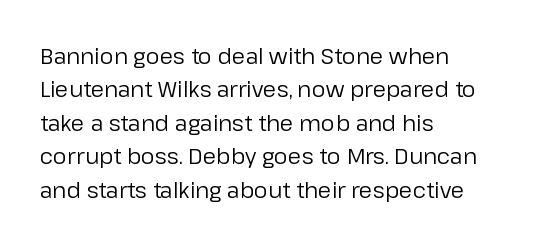
Summary of vertical rhythm: regular, with standard interline spacing. No extra ink here — the face is not bold. Quick note: not italic, upright. Horizontal alignment here is leftward, the default for most running prose.
